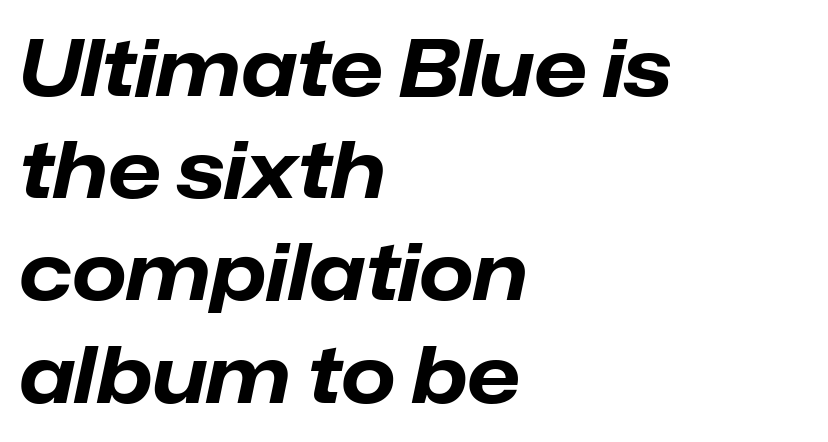
The font is running at its bold setting. The foot of each line stays bare and open. Compared with typical body copy, the letter spacing here is the same. Here the designer chose a conventional face with non-uniform glyph widths. Looking at the ascenders, they clearly lean.
